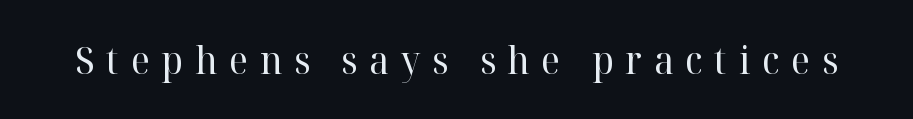
{"serif": "yes", "italic": "no", "bold": "no", "weight": "regular", "width": "normal", "stroke_contrast": "high", "x_height": "medium", "monospaced": "no", "underline": "no", "letter_spacing": "wide", "letter_spacing_em": 0.31, "glyph_px": 38}
